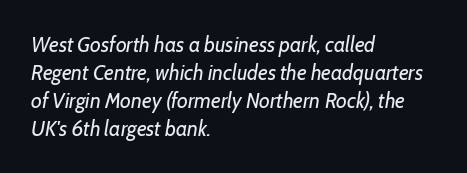
{"italic": "yes", "lean": "right", "slant_degrees": 7, "bold": "no", "underline": "no", "align": "left", "line_spacing": "normal", "line_spacing_ratio": 1.33, "letter_spacing": "normal", "letter_spacing_em": 0.0, "glyph_px": 21}
